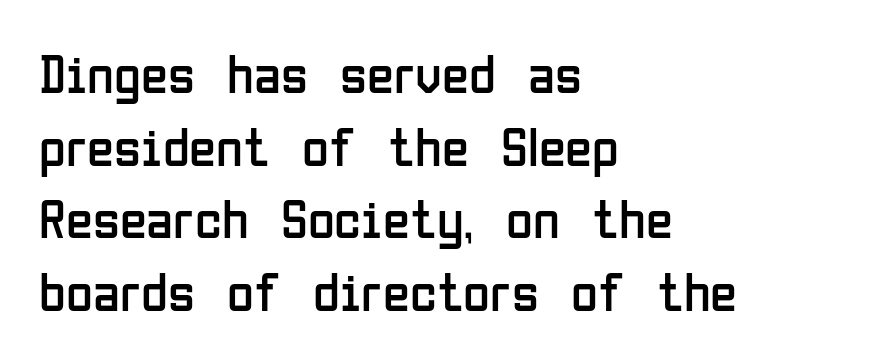
{"serif": "no", "italic": "no", "bold": "no", "weight": "regular", "width": "condensed", "stroke_contrast": "low", "x_height": "medium", "monospaced": "no", "underline": "no", "align": "left", "line_spacing": "normal", "line_spacing_ratio": 1.32, "letter_spacing": "normal", "letter_spacing_em": 0.0, "glyph_px": 55}
